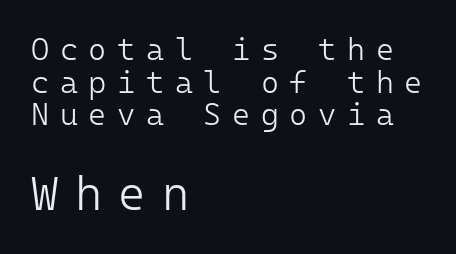
Do the characters align in a grid? Yes, the font is monospaced. A student would call this left alignment; a typographer would say flush left, rag right. Notice how descenders almost collide with the ascenders below — that's tight leading. Glance below the letters and you will spot only blank space. Glyph-to-glyph distance is far greater than everyday printed text. The lettering stays uniformly vertical, giving the passage a roman look.
